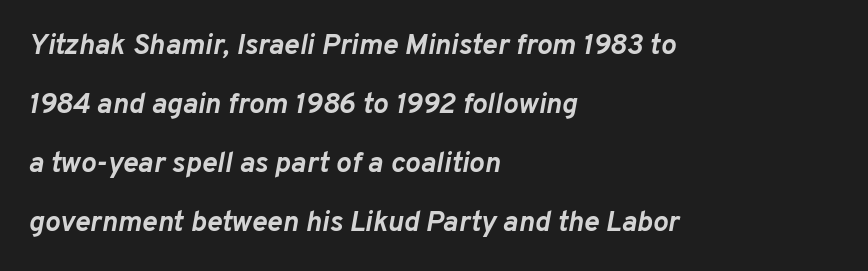
The image shows 29 px semibold type, italic (leaning right); set left-aligned, loose line spacing (2.03x), normal letter spacing, not underlined; low stroke contrast and a medium x-height.
